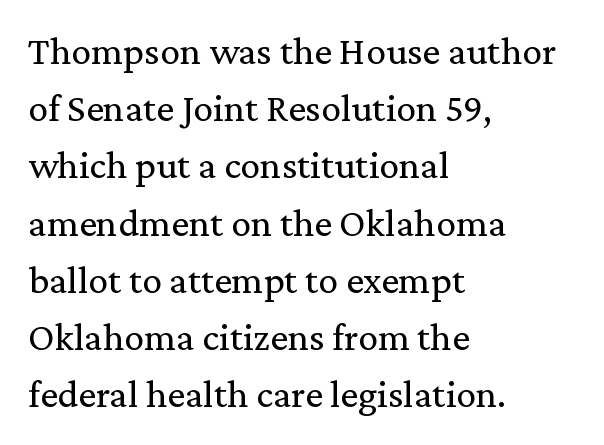
What's the leading like? Ordinary, nothing unusual. Any mark beneath the type? The region is blank. These lines keep a tight, regular rhythm from letter to letter. Quick note: not italic, upright. The weight tops out at a normal text grade.
